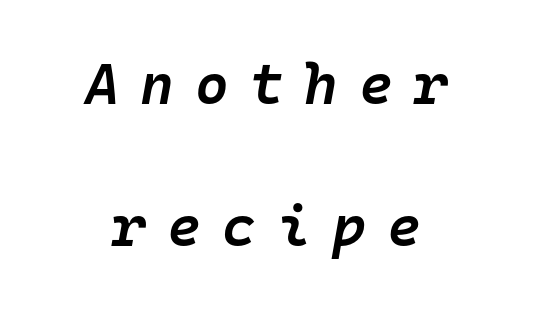
{"italic": "yes", "lean": "right", "slant_degrees": 10, "bold": "semi", "weight": "semibold", "width": "normal", "stroke_contrast": "low", "x_height": "medium", "monospaced": "yes", "underline": "no", "align": "center", "line_spacing": "loose", "line_spacing_ratio": 2.45, "letter_spacing": "wide", "letter_spacing_em": 0.36, "glyph_px": 58}
